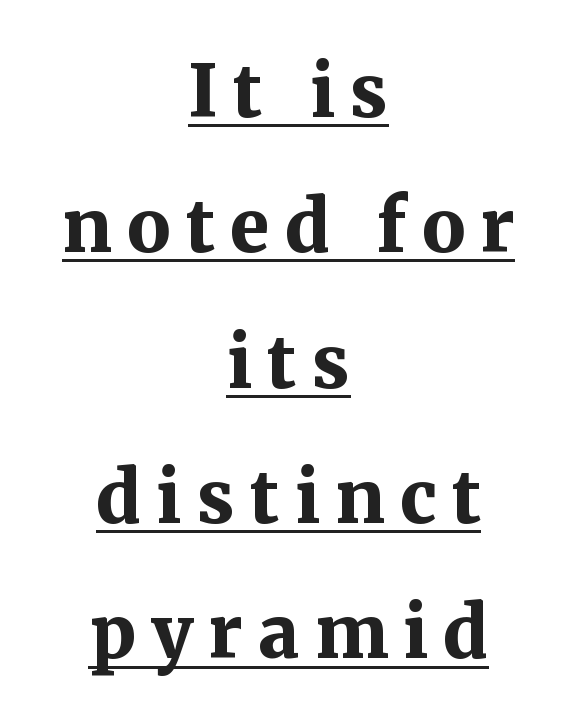
{"serif": "yes", "italic": "no", "bold": "yes", "weight": "bold", "width": "normal", "stroke_contrast": "medium", "x_height": "medium", "monospaced": "no", "underline": "yes", "align": "center", "line_spacing_ratio": 1.88, "letter_spacing": "wide", "letter_spacing_em": 0.21, "glyph_px": 72}
